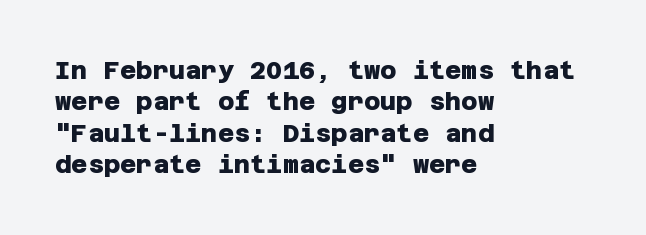
{"bold": "yes", "underline": "no", "align": "left", "line_spacing": "normal", "line_spacing_ratio": 1.26, "letter_spacing": "normal", "letter_spacing_em": 0.0, "glyph_px": 25}
